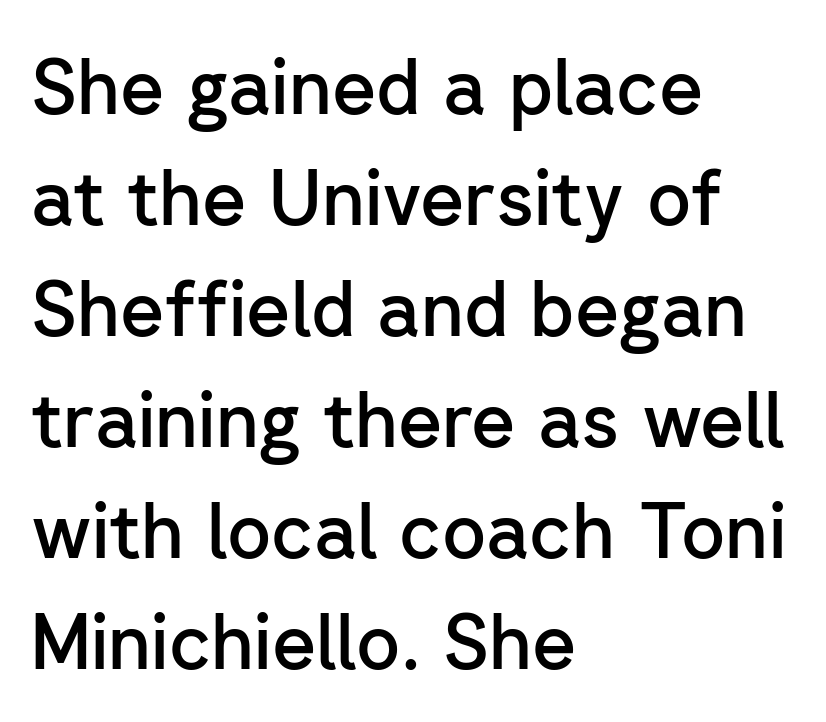
Q: Is the text bold? A: Semi-bold.
Q: Is the text italic (slanted)? A: No, it is upright.
Q: Is the typeface a serif or a sans-serif typeface? A: Sans-serif.
Q: Is the text underlined? A: No.
Q: How is the paragraph aligned? A: Left-aligned.
Q: Is the spacing between letters normal or unusually wide? A: Normal.
Q: Is the spacing between lines tight, normal or loose? A: Normal.
Q: Width (condensed, normal, or wide)? A: Normal.
Q: Stroke contrast? A: Low.
Q: x-height? A: Medium.
Q: Monospaced? A: No.
